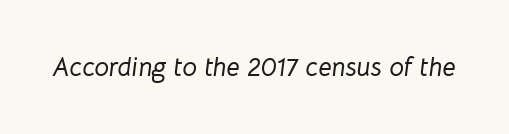
Q: Is the text italic (slanted)? A: Yes, it leans right by about 8 degrees.
Q: Is the text underlined? A: No.
Q: Is the spacing between letters normal or unusually wide? A: Normal.
